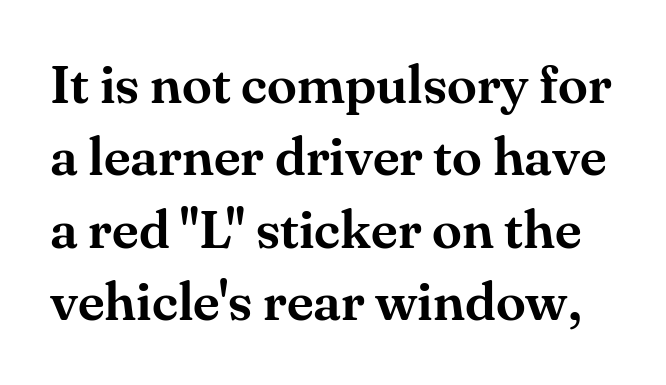
Q: Is the text italic (slanted)? A: No, it is upright.
Q: Is the typeface a serif or a sans-serif typeface? A: Serif.
Q: Is the text underlined? A: No.
Q: Is the spacing between letters normal or unusually wide? A: Normal.
Q: Is the spacing between lines tight, normal or loose? A: Normal.
Q: Width (condensed, normal, or wide)? A: Normal.
Q: Stroke contrast? A: Medium.
Q: x-height? A: Small.
Q: Monospaced? A: No.
